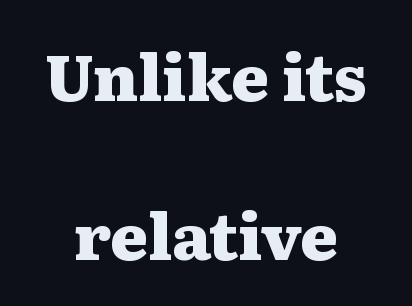
{"serif": "yes", "italic": "no", "bold": "yes", "weight": "heavy", "width": "wide", "stroke_contrast": "medium", "x_height": "medium", "monospaced": "no", "underline": "no", "line_spacing": "loose", "line_spacing_ratio": 2.49, "letter_spacing": "normal", "letter_spacing_em": 0.0, "glyph_px": 64}
